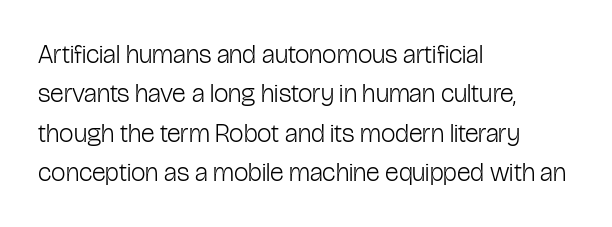
A typesetter would mark this as roman, not italic. Does the leading feel generous? No, just average. The typesetter chose a ragged-right arrangement here. The gaps between neighbouring characters are ordinary and unremarkable. Is this a heavy cut? Hardly; it is regular or lighter. The space directly below the letters is spotless.
